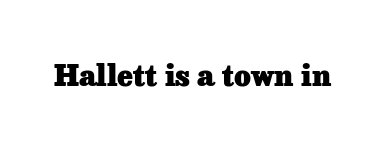
{"serif": "yes", "italic": "no", "bold": "yes", "weight": "heavy", "width": "normal", "stroke_contrast": "low", "x_height": "medium", "monospaced": "no", "underline": "no", "letter_spacing": "normal", "letter_spacing_em": 0.0, "glyph_px": 29}
